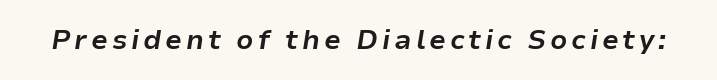
Q: Is the text bold? A: Yes.
Q: Is the text italic (slanted)? A: Yes, it leans right by about 9 degrees.
Q: Is the text underlined? A: No.
